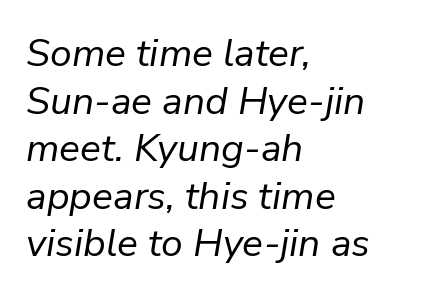
The image shows 39 px regular-weight type, italic (leaning right); set left-aligned, line spacing 1.22x, normal letter spacing, not underlined; low stroke contrast and a medium x-height.
